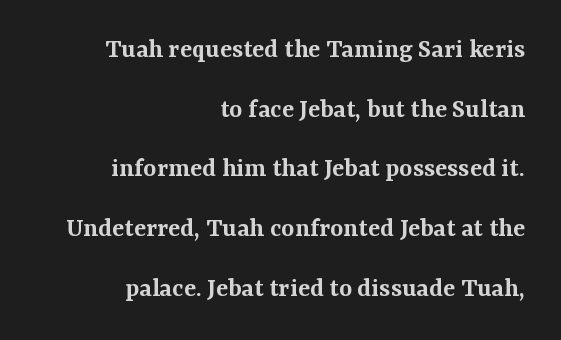
Looks like regular typesetting: each glyph gets only the width it needs. Horizontal bands of white between lines are thick stripes. The type sits square on the baseline with zero lean. Typographic density is moderately raised because the face is semibold.
